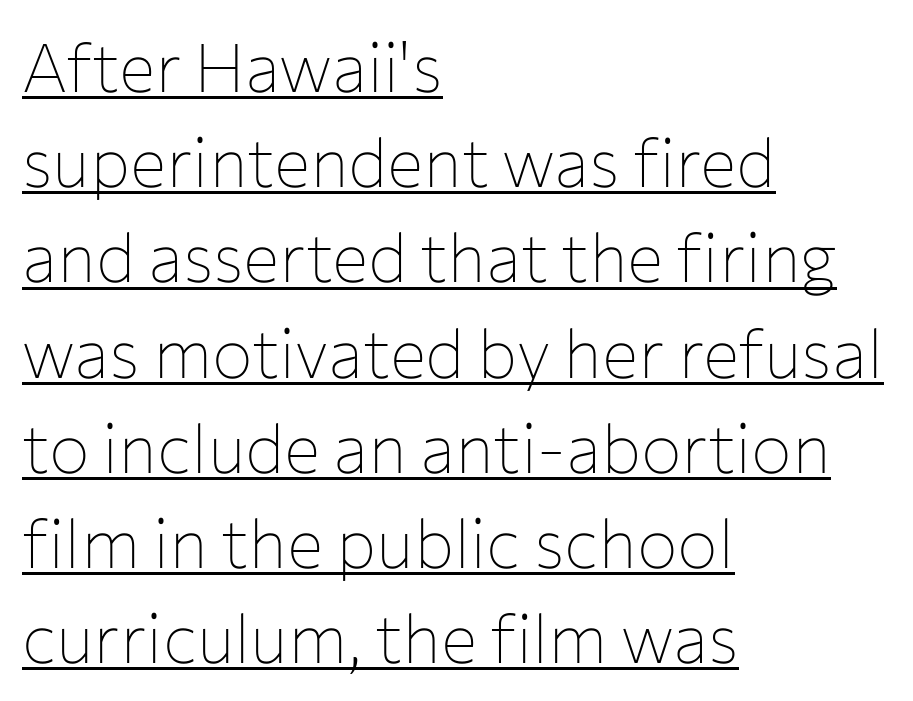
The image shows 68 px thin sans-serif type, upright; set left-aligned, normal line spacing (1.4x), normal letter spacing, underlined; low stroke contrast and a medium x-height.
